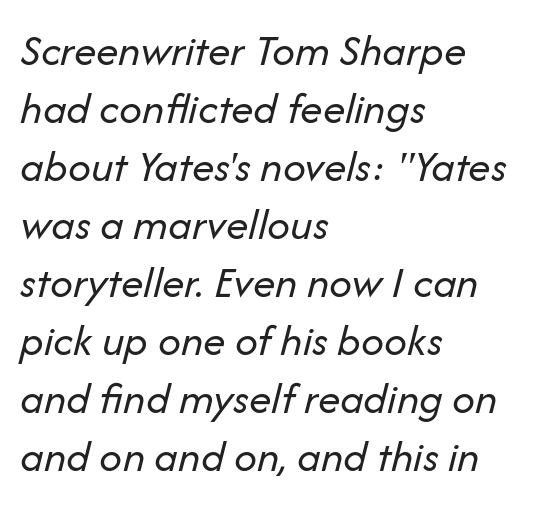
{"italic": "yes", "lean": "right", "slant_degrees": 14, "bold": "no", "weight": "regular", "width": "normal", "stroke_contrast": "low", "x_height": "medium", "monospaced": "no", "underline": "no", "align": "left", "line_spacing": "normal", "line_spacing_ratio": 1.29, "letter_spacing": "normal", "letter_spacing_em": 0.0, "glyph_px": 45}
